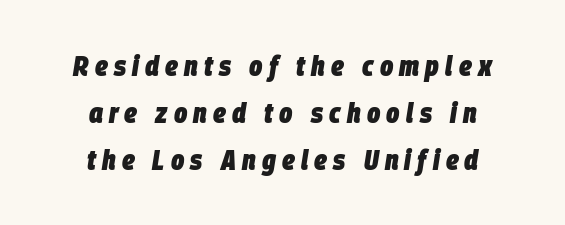
In CSS terms this would be text-align: center. What's the leading like? Ordinary, nothing unusual. Proportional: the letters do not fall into vertical columns. Compared with an ordinary text face, these strokes are far heavier — a full bold. The strip under each line holds only bare page. Characters follow at a spacing far wider than the type designer built in.
